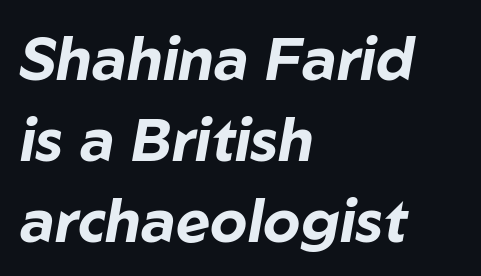
The image shows 59 px bold type, italic (leaning right); set left-aligned, normal line spacing (1.37x), normal letter spacing, not underlined; low stroke contrast and a medium x-height.
